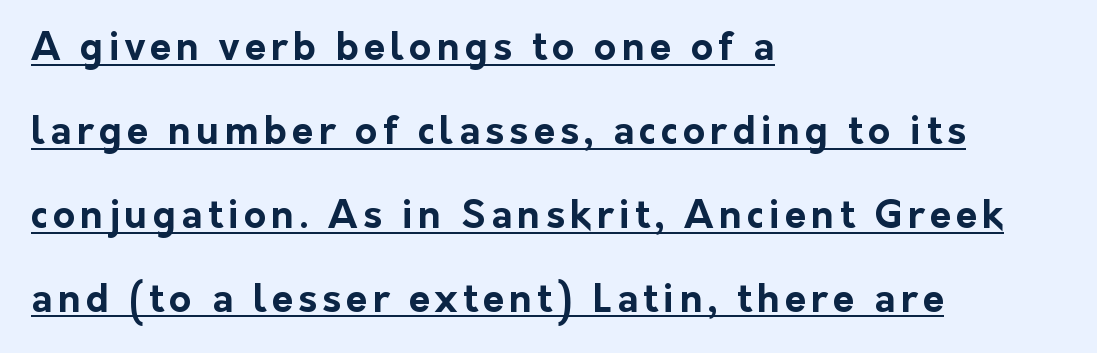
The image shows 38 px bold sans-serif type, upright; set left-aligned, loose line spacing (2.21x), underlined; low stroke contrast and a medium x-height.
